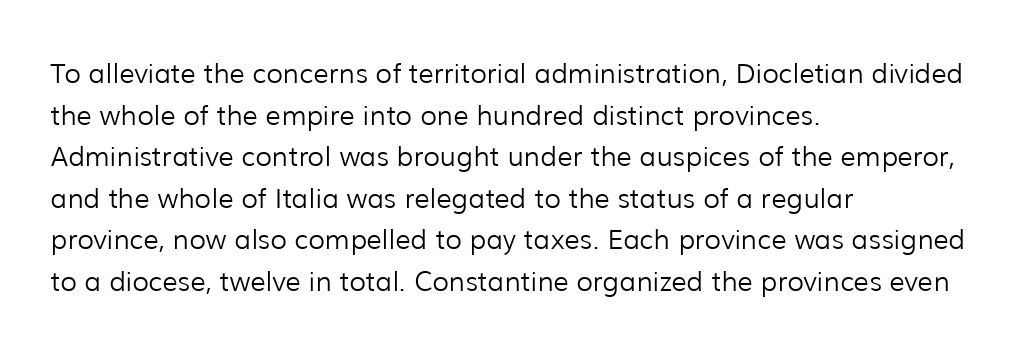
This sample uses an upright cut, with every glyph sitting square on the baseline. Lines of text with bare space underneath. The setting favours the left margin, as ordinary paragraphs usually do. Leading: standard. The typesetting does not lean heavy: it is not bold. You could call the tracking neutral — neither tight nor loose.
